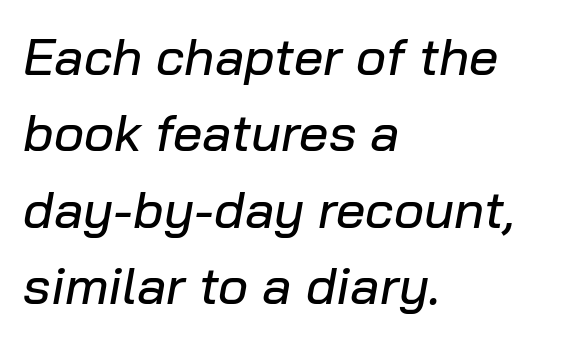
The image shows 52 px text type, italic (leaning right); set left-aligned, normal line spacing (1.47x), normal letter spacing, not underlined; low stroke contrast and a medium x-height.
